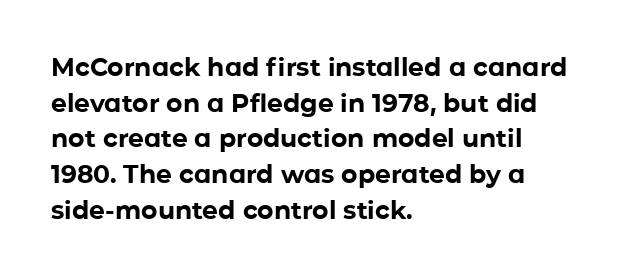
Q: Is the text bold? A: Yes.
Q: Is the text italic (slanted)? A: No, it is upright.
Q: Is the text underlined? A: No.
Q: How is the paragraph aligned? A: Left-aligned.
Q: Is the spacing between letters normal or unusually wide? A: Normal.
Q: Is the spacing between lines tight, normal or loose? A: Normal.
